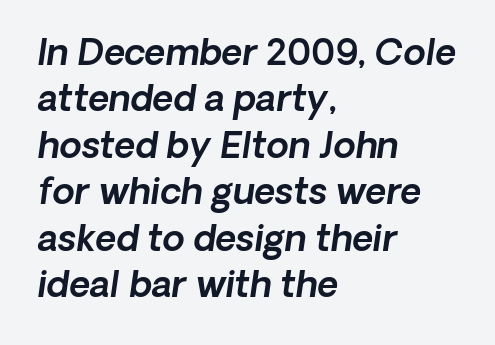
The passage shown is not underscored anywhere. The typography opts for an oblique posture over an upright one. Visually the block forms a straight wall on the left and a jagged coastline on the right. The passage shown is typed in a proportional face where columns would drift. The line-height multiplier appears to be the usual default.
